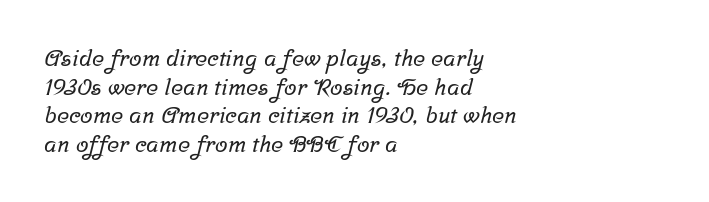
Q: Is the text underlined? A: No.
Q: How is the paragraph aligned? A: Left-aligned.
Q: Is the spacing between letters normal or unusually wide? A: Normal.
